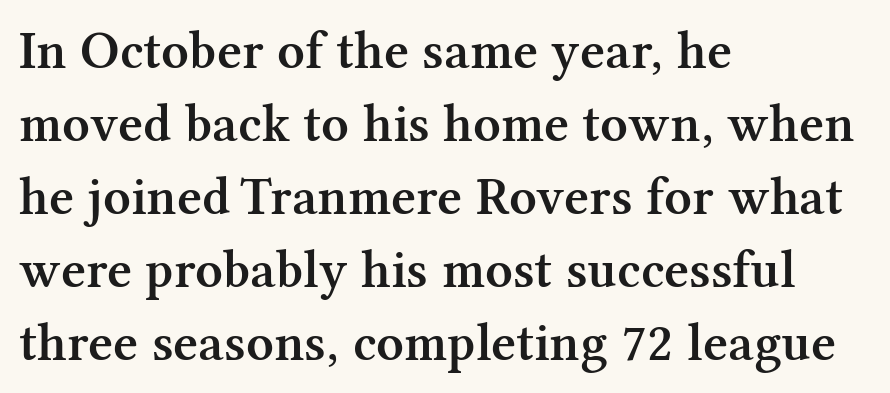
Every character sits straight up, as roman type does. The face used here is a semibold: visibly heavier than regular, lighter than bold. Any mark beneath the type? The region is blank. The rendering uses natural spacing where letterforms have individual widths. Look at the tracking — it's just the regular setting, nothing added. If you measured baseline to baseline, you'd find a middling distance.
